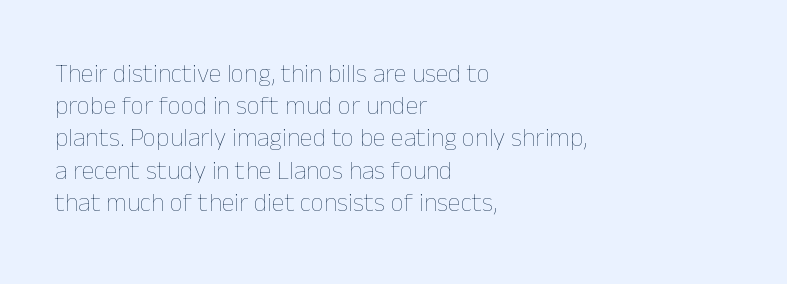
{"italic": "no", "bold": "no", "underline": "no", "align": "left", "line_spacing_ratio": 1.24, "letter_spacing": "normal", "letter_spacing_em": 0.0, "glyph_px": 26}
